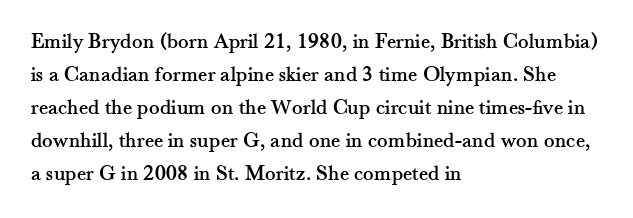
The image shows 22 px text type, upright; set left-aligned, normal line spacing (1.5x), normal letter spacing, not underlined.
